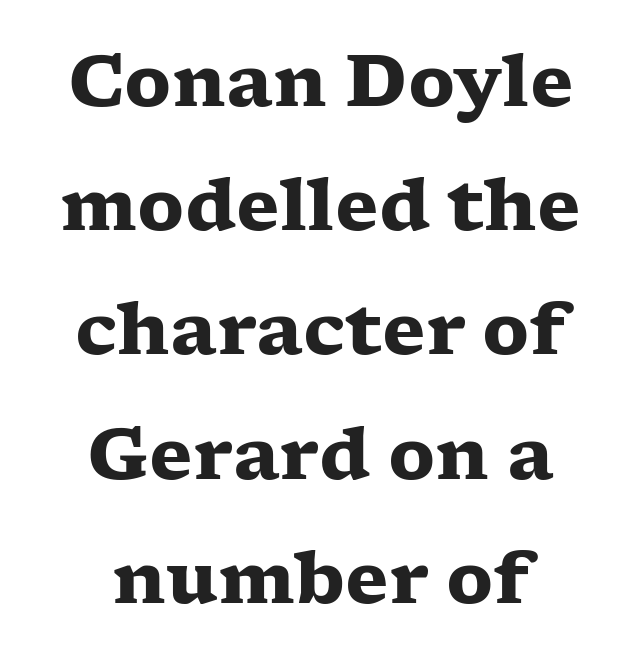
The typesetting leans heavy: a genuine bold. A serif font was chosen for this passage. The glyphs are unaccompanied by any horizontal stroke below them. Think of a printed novel: that variable character pitch is what you see here.
